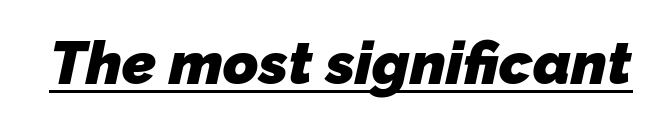
The image shows 60 px heavy sans-serif type; set normal letter spacing, underlined; low stroke contrast and a medium x-height.
